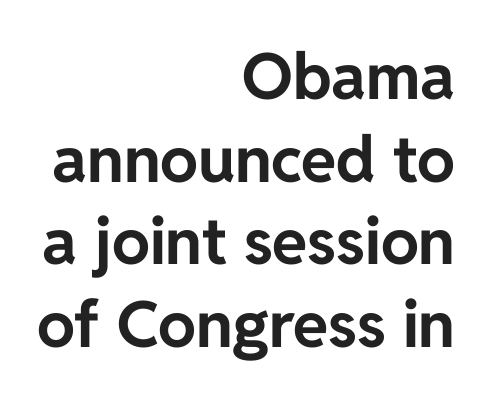
{"serif": "no", "italic": "no", "bold": "yes", "weight": "bold", "width": "normal", "stroke_contrast": "low", "x_height": "medium", "monospaced": "no", "underline": "no", "align": "right", "line_spacing": "normal", "line_spacing_ratio": 1.29, "letter_spacing": "normal", "letter_spacing_em": 0.0, "glyph_px": 64}
